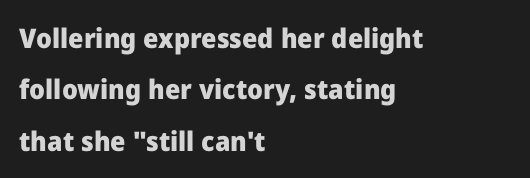
Q: Is the text bold? A: Yes.
Q: Is the text italic (slanted)? A: No, it is upright.
Q: Is the text underlined? A: No.
Q: How is the paragraph aligned? A: Left-aligned.
Q: Is the spacing between letters normal or unusually wide? A: Normal.
Q: Is the spacing between lines tight, normal or loose? A: Loose.
